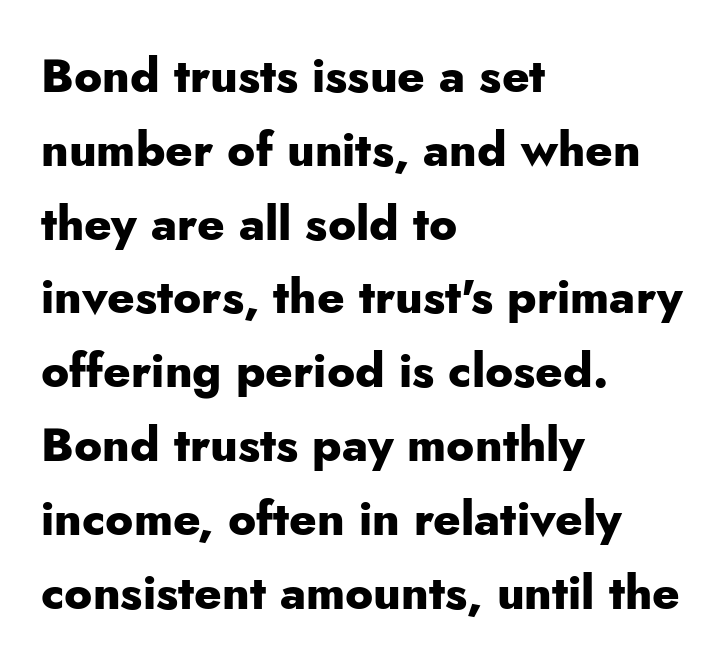
Q: Is the text bold? A: Yes.
Q: Is the text italic (slanted)? A: No, it is upright.
Q: Is the typeface a serif or a sans-serif typeface? A: Sans-serif.
Q: Is the text underlined? A: No.
Q: How is the paragraph aligned? A: Left-aligned.
Q: Is the spacing between letters normal or unusually wide? A: Normal.
Q: Is the spacing between lines tight, normal or loose? A: Normal.
Q: Width (condensed, normal, or wide)? A: Normal.
Q: Stroke contrast? A: Low.
Q: x-height? A: Small.
Q: Monospaced? A: No.
